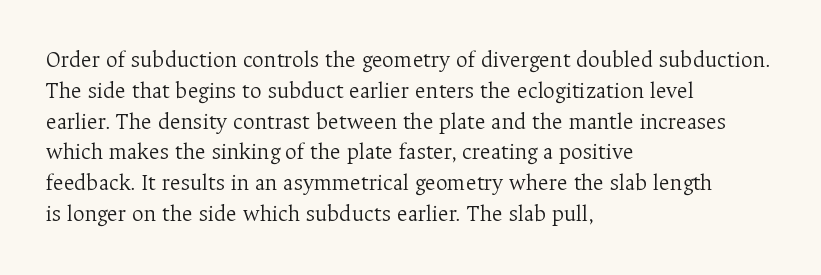
{"italic": "no", "bold": "no", "underline": "no", "align": "left", "line_spacing": "normal", "line_spacing_ratio": 1.34, "letter_spacing": "normal", "letter_spacing_em": 0.0, "glyph_px": 23}
